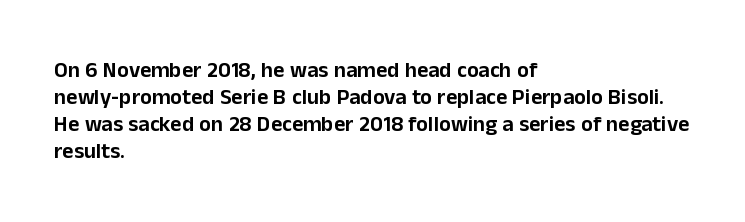
{"italic": "no", "underline": "no", "align": "left", "line_spacing_ratio": 1.22, "letter_spacing": "normal", "letter_spacing_em": 0.0, "glyph_px": 22}
